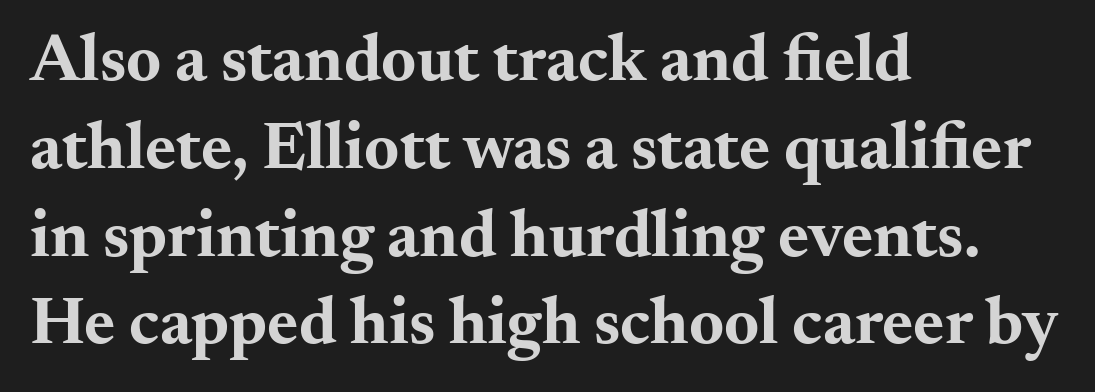
The image shows 67 px bold, wide serif type, upright; set left-aligned, normal line spacing (1.31x), normal letter spacing, not underlined; medium stroke contrast and a small x-height.
